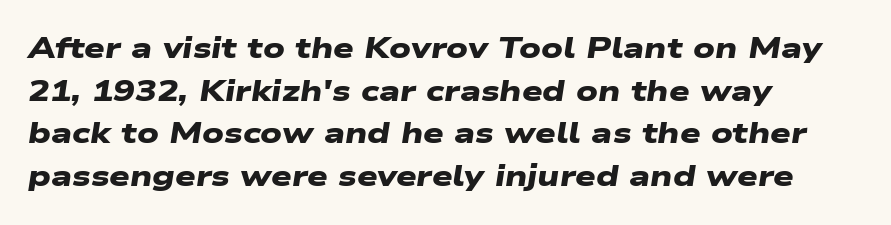
The image shows 29 px heavy, wide sans-serif type; set left-aligned, normal line spacing (1.47x), normal letter spacing, not underlined; low stroke contrast and a medium x-height.
